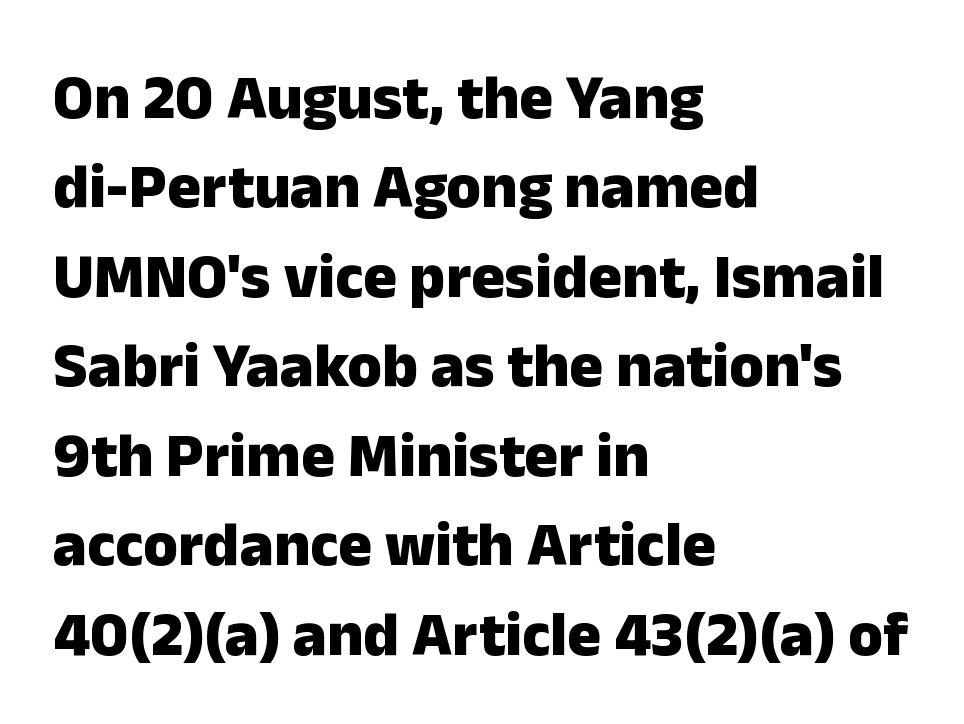
Q: Is the text bold? A: Yes.
Q: Is the text italic (slanted)? A: No, it is upright.
Q: Is the typeface a serif or a sans-serif typeface? A: Sans-serif.
Q: Is the text underlined? A: No.
Q: How is the paragraph aligned? A: Left-aligned.
Q: Is the spacing between letters normal or unusually wide? A: Normal.
Q: Is the spacing between lines tight, normal or loose? A: Normal.
Q: Width (condensed, normal, or wide)? A: Normal.
Q: Stroke contrast? A: Low.
Q: x-height? A: Medium.
Q: Monospaced? A: No.
